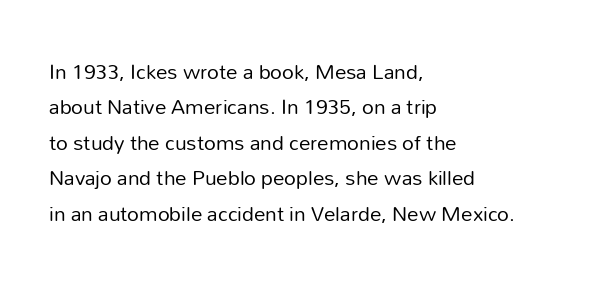
The face looks like a standard text weight, possibly lighter. Vertical strokes here are truly vertical. These lines keep a tight, regular rhythm from letter to letter. Leading matches the norm, producing a regular column. Left-aligned paragraph, ragged on the right. The space directly below the letters is spotless.
